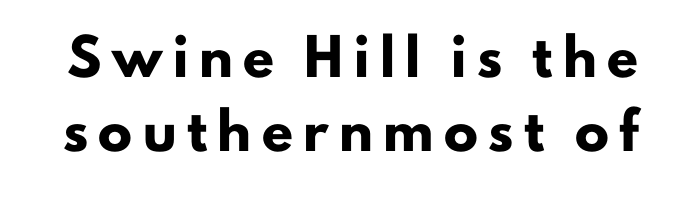
The gaps between neighbouring characters are conspicuously large. The font family rendered here belongs to the sans-serif group. Letters rest on an invisible, unmarked baseline. The letters advance in unequal steps, a hallmark of proportional type. Posture: vertical.
